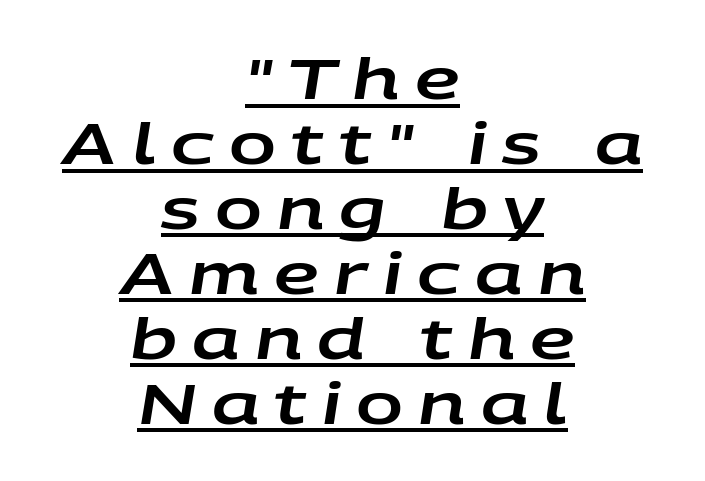
Q: Is the text italic (slanted)? A: Yes, it leans right by about 9 degrees.
Q: Is the text underlined? A: Yes.
Q: How is the paragraph aligned? A: Centered.
Q: Is the spacing between letters normal or unusually wide? A: Unusually wide.
Q: Width (condensed, normal, or wide)? A: Wide.
Q: Stroke contrast? A: Low.
Q: x-height? A: Large.
Q: Monospaced? A: No.
